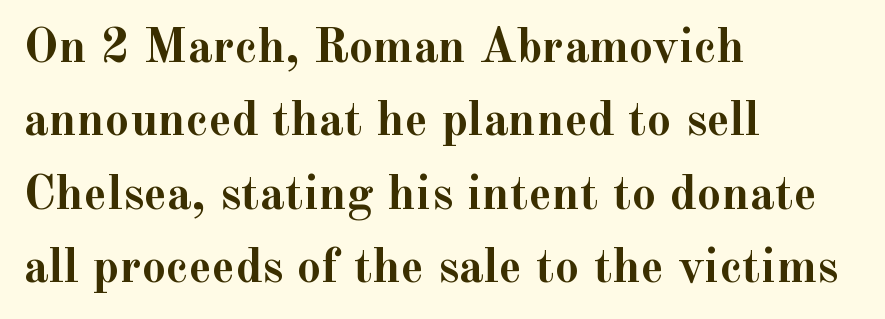
The image shows 49 px semibold serif type, upright; set left-aligned, normal line spacing (1.5x), normal letter spacing, not underlined; a small x-height.
